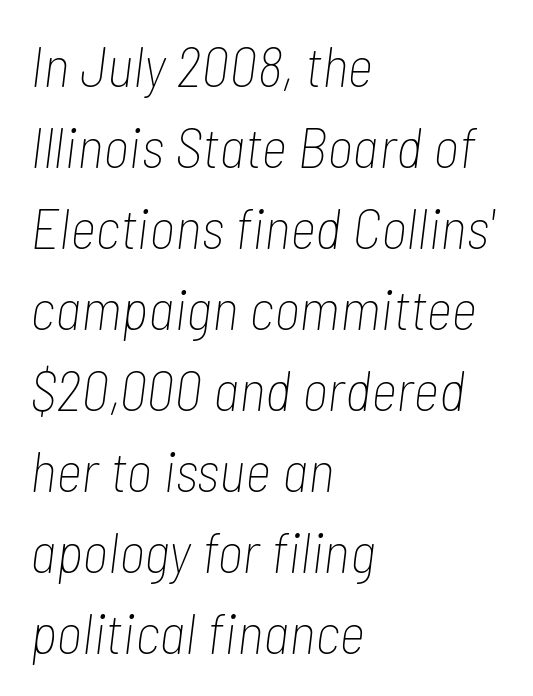
{"italic": "yes", "lean": "right", "slant_degrees": 7, "bold": "no", "weight": "thin", "width": "condensed", "stroke_contrast": "low", "x_height": "medium", "monospaced": "no", "underline": "no", "align": "left", "line_spacing": "normal", "line_spacing_ratio": 1.42, "letter_spacing": "normal", "letter_spacing_em": 0.0, "glyph_px": 57}
